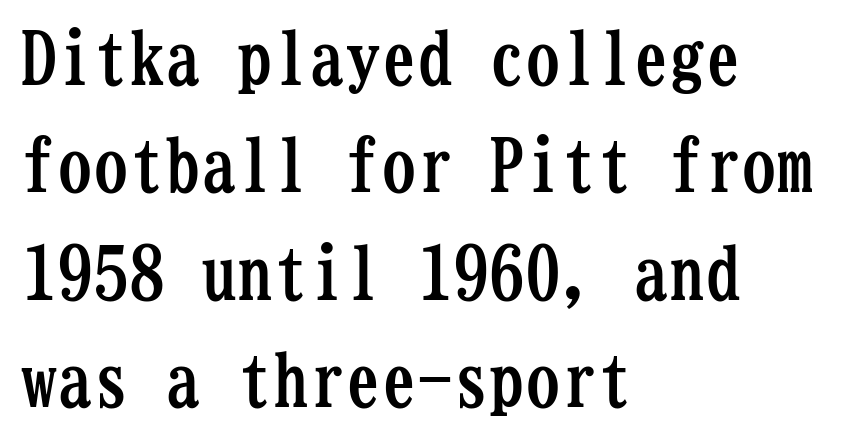
Q: Is the text bold? A: Yes.
Q: Is the text italic (slanted)? A: No, it is upright.
Q: Is the typeface a serif or a sans-serif typeface? A: Serif.
Q: Is the text underlined? A: No.
Q: How is the paragraph aligned? A: Left-aligned.
Q: Is the spacing between letters normal or unusually wide? A: Normal.
Q: Is the spacing between lines tight, normal or loose? A: Normal.
Q: Width (condensed, normal, or wide)? A: Condensed.
Q: Stroke contrast? A: Low.
Q: x-height? A: Medium.
Q: Monospaced? A: Yes.
